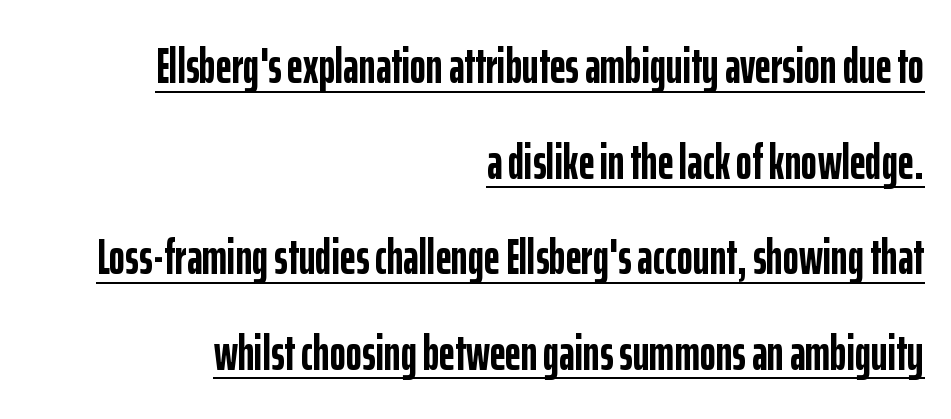
Q: Is the text bold? A: Yes.
Q: Is the text italic (slanted)? A: No, it is upright.
Q: Is the typeface a serif or a sans-serif typeface? A: Sans-serif.
Q: Is the text underlined? A: Yes.
Q: How is the paragraph aligned? A: Right-aligned.
Q: Is the spacing between letters normal or unusually wide? A: Normal.
Q: Is the spacing between lines tight, normal or loose? A: Loose.
Q: Width (condensed, normal, or wide)? A: Condensed.
Q: Stroke contrast? A: Low.
Q: x-height? A: Medium.
Q: Monospaced? A: No.
